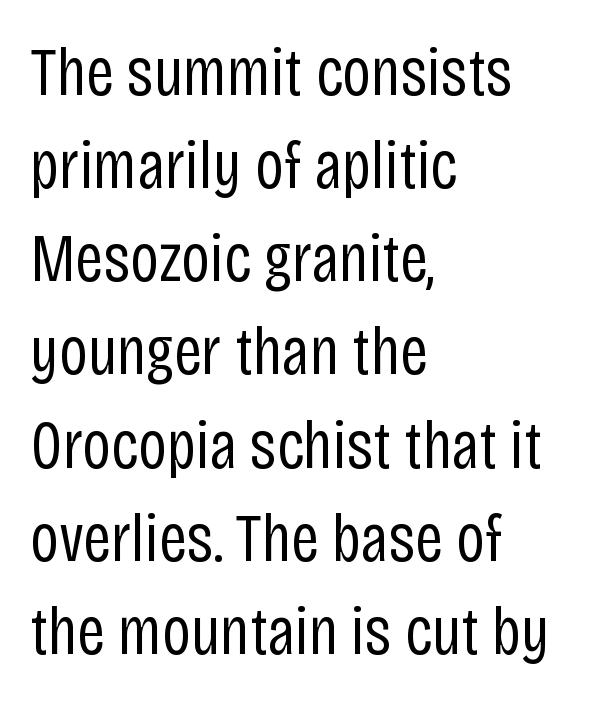
Q: Is the text bold? A: No.
Q: Is the text italic (slanted)? A: No, it is upright.
Q: Is the typeface a serif or a sans-serif typeface? A: Sans-serif.
Q: Is the text underlined? A: No.
Q: How is the paragraph aligned? A: Left-aligned.
Q: Is the spacing between letters normal or unusually wide? A: Normal.
Q: Is the spacing between lines tight, normal or loose? A: Normal.
Q: Width (condensed, normal, or wide)? A: Condensed.
Q: Stroke contrast? A: Low.
Q: x-height? A: Large.
Q: Monospaced? A: No.
